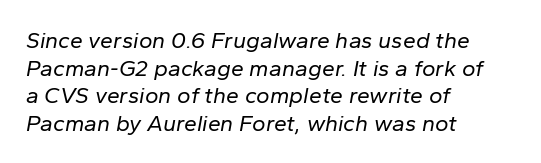
The image shows 23 px text type, italic (leaning right); set left-aligned, line spacing 1.2x, normal letter spacing, not underlined.
